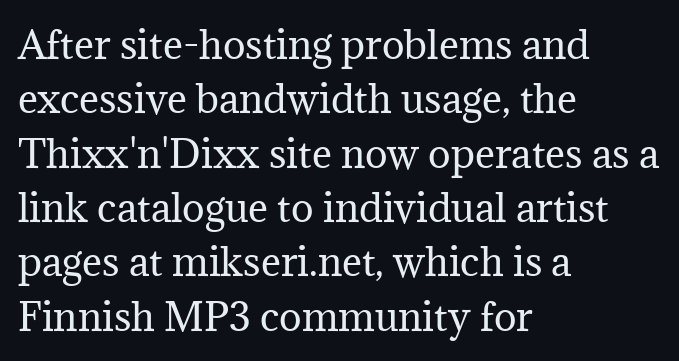
This is not heavy type; no bold has been used. In terms of posture, this sample is upright. The rendering uses natural spacing where letterforms have individual widths. A typesetter would call this zero additional tracking. The font family rendered here belongs to the serif group.
